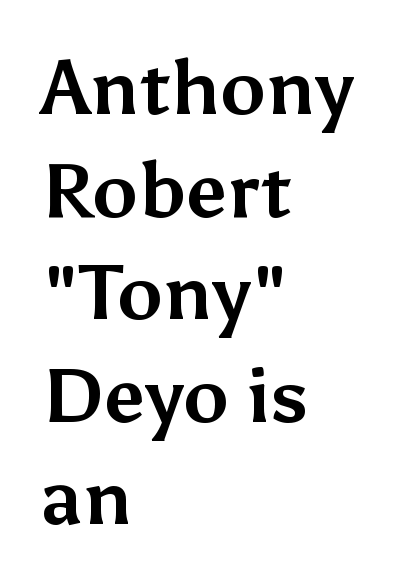
Q: Is the text bold? A: Yes.
Q: Is the text italic (slanted)? A: No, it is upright.
Q: Is the typeface a serif or a sans-serif typeface? A: Sans-serif.
Q: Is the text underlined? A: No.
Q: How is the paragraph aligned? A: Left-aligned.
Q: Is the spacing between letters normal or unusually wide? A: Normal.
Q: Is the spacing between lines tight, normal or loose? A: Normal.
Q: Width (condensed, normal, or wide)? A: Normal.
Q: Stroke contrast? A: Medium.
Q: x-height? A: Medium.
Q: Monospaced? A: No.
